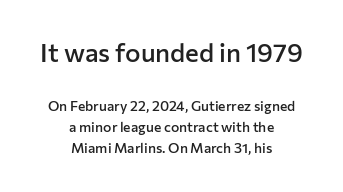
{"italic": "no", "bold": "semi", "underline": "no", "align": "center", "line_spacing": "normal", "line_spacing_ratio": 1.53, "letter_spacing": "normal", "letter_spacing_em": 0.0, "larger_block": "first", "size_ratio": 1.86, "glyph_px": 26}
